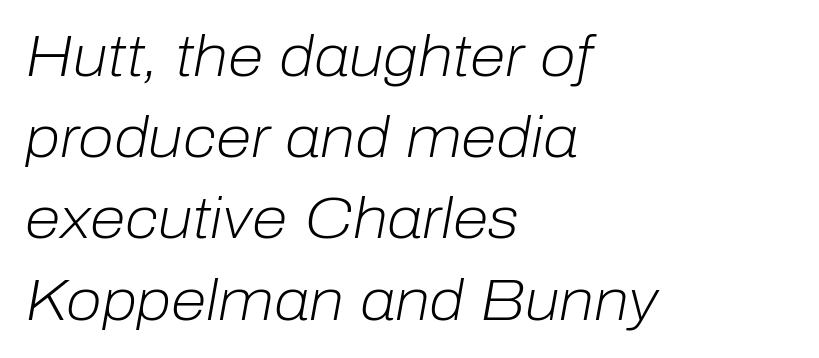
Weight: in the light-to-regular range. Horizontal alignment here is leftward, the default for most running prose. If you drew a line through each stem, it would be angled. The passage shown has conventional tracking throughout. Note the varied advance widths — an 'i' is clearly narrower than an 'm'.
